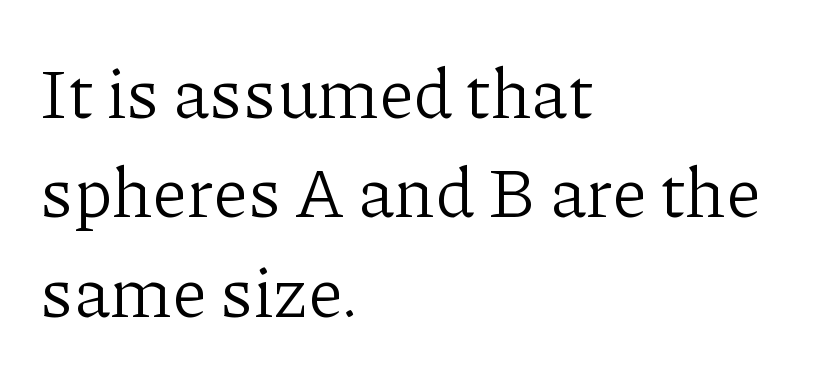
The image shows 70 px light serif type, upright; set left-aligned, normal line spacing (1.42x), normal letter spacing, not underlined; low stroke contrast and a medium x-height.
